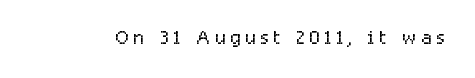
{"italic": "no", "bold": "no", "underline": "no", "glyph_px": 27}
